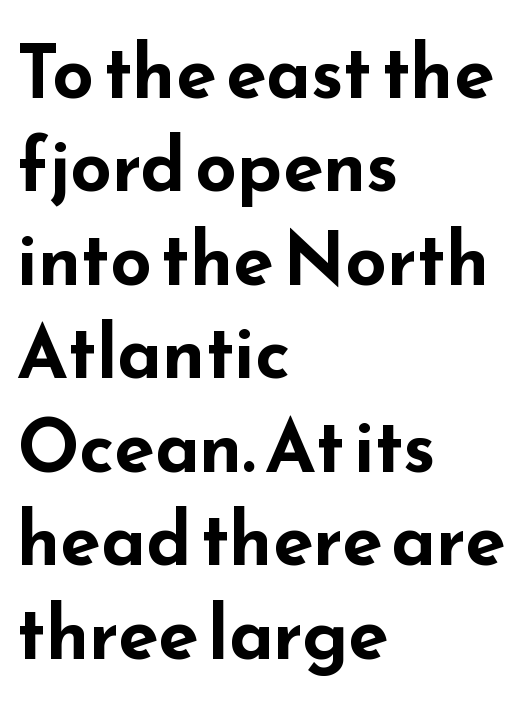
{"serif": "no", "italic": "no", "bold": "yes", "weight": "bold", "width": "wide", "stroke_contrast": "low", "x_height": "small", "monospaced": "no", "underline": "no", "align": "left", "line_spacing": "normal", "line_spacing_ratio": 1.28, "letter_spacing": "normal", "letter_spacing_em": 0.0, "glyph_px": 73}
